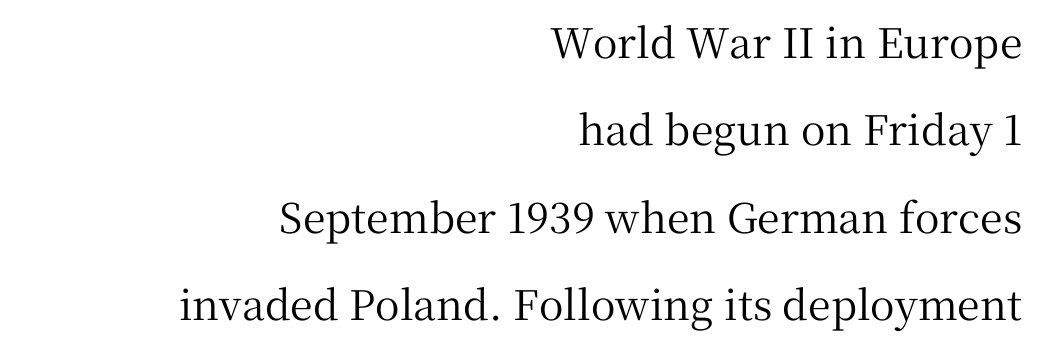
Rows of type keep a wide berth in the vertical direction. Short note: letters normally spaced. The setting favours the right margin, as signatures and pull-quotes sometimes do. The words here are not underlined. Do the letters lean? They stand straight. Old-style or modern, the face here clearly has serifs.
